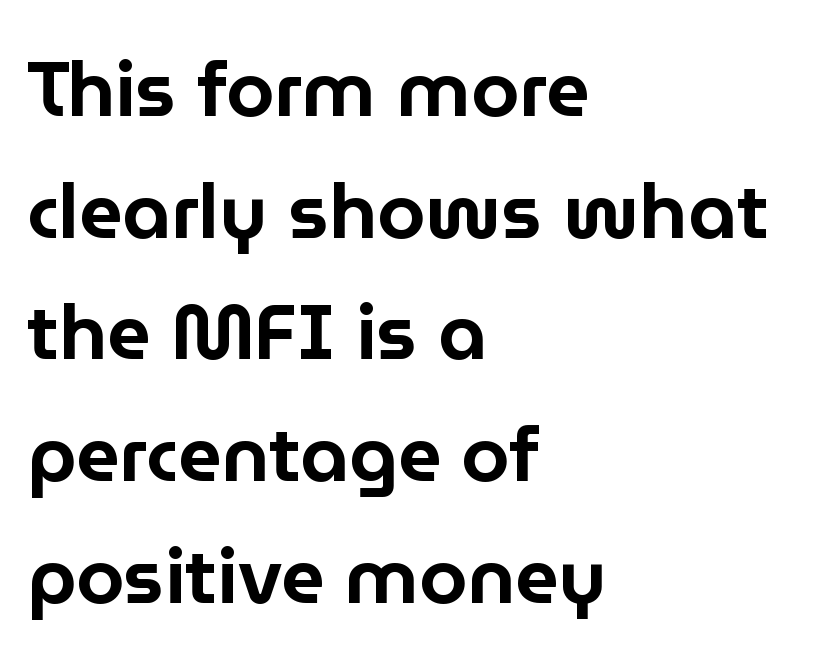
Q: Is the text italic (slanted)? A: No, it is upright.
Q: Is the typeface a serif or a sans-serif typeface? A: Sans-serif.
Q: Is the text underlined? A: No.
Q: How is the paragraph aligned? A: Left-aligned.
Q: Is the spacing between letters normal or unusually wide? A: Normal.
Q: Is the spacing between lines tight, normal or loose? A: Normal.
Q: Width (condensed, normal, or wide)? A: Normal.
Q: Stroke contrast? A: Low.
Q: x-height? A: Medium.
Q: Monospaced? A: No.
